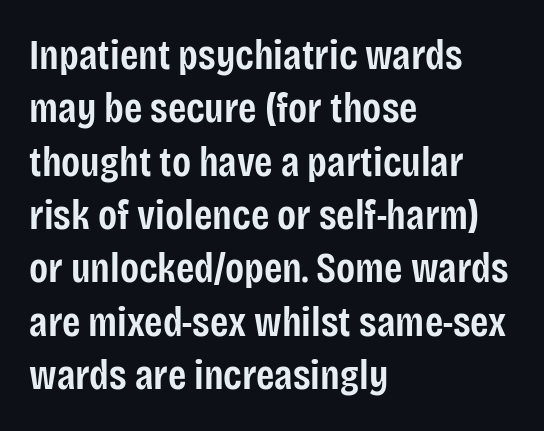
Unlike italic type, these characters show no tilt at all. Nobody touched the tracking dial on this one. These lines are composed in type without serifs. The passage shown is typed in a proportional face where columns would drift.
